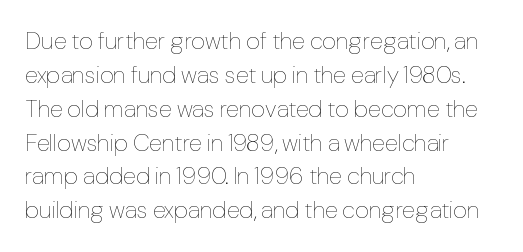
Decoration check: the copy has no underline. Teacher's note: observe the even left margin — that is flush-left alignment. Interline gaps are of average width in this sample. No chunkiness to these letters — they're not bold. These lines were composed using upright roman letters.
